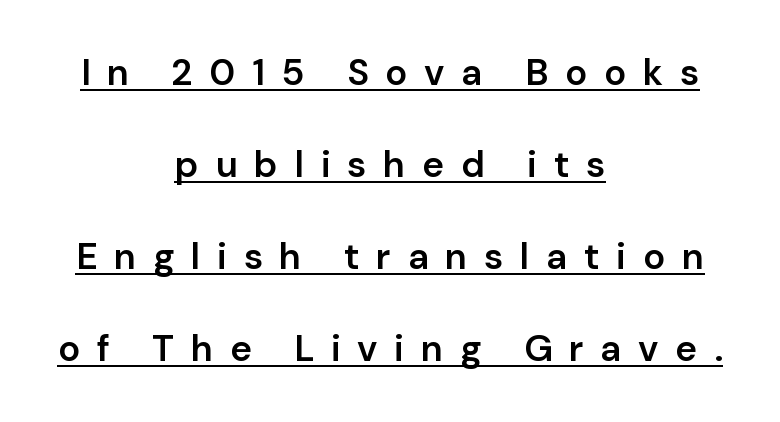
Q: Is the text bold? A: Semi-bold.
Q: Is the text italic (slanted)? A: No, it is upright.
Q: Is the typeface a serif or a sans-serif typeface? A: Sans-serif.
Q: Is the text underlined? A: Yes.
Q: How is the paragraph aligned? A: Centered.
Q: Is the spacing between letters normal or unusually wide? A: Unusually wide.
Q: Is the spacing between lines tight, normal or loose? A: Loose.
Q: Width (condensed, normal, or wide)? A: Normal.
Q: Stroke contrast? A: Low.
Q: x-height? A: Medium.
Q: Monospaced? A: No.
